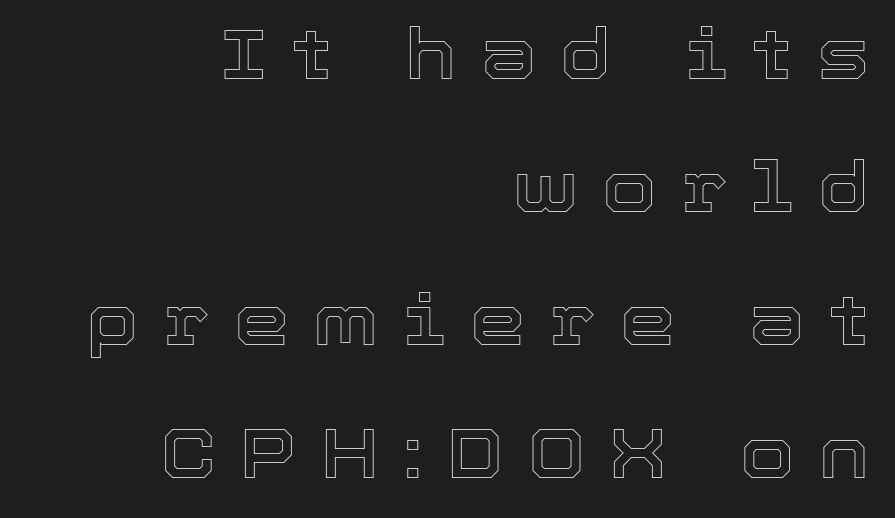
The image shows 70 px text type, upright; set right-aligned, loose line spacing (1.9x), unusually wide letter spacing (+0.35 em), not underlined; a medium x-height.
